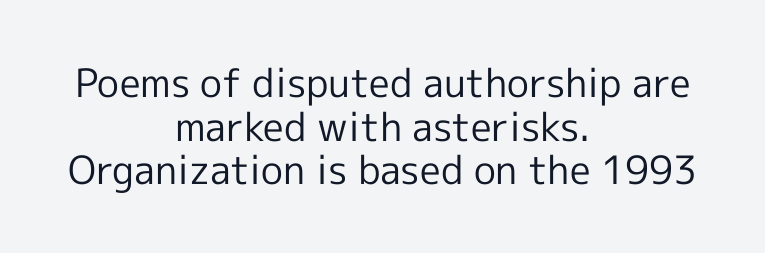
The image shows 39 px regular-weight sans-serif type, upright; set centered, tight line spacing (1.12x), normal letter spacing, not underlined; a medium x-height.
